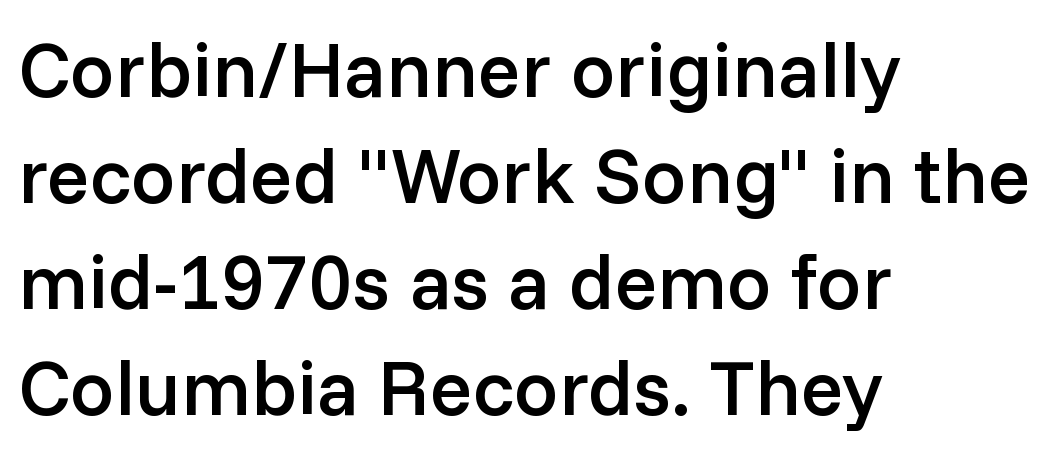
Q: Is the text bold? A: Semi-bold.
Q: Is the text italic (slanted)? A: No, it is upright.
Q: Is the typeface a serif or a sans-serif typeface? A: Sans-serif.
Q: Is the text underlined? A: No.
Q: How is the paragraph aligned? A: Left-aligned.
Q: Is the spacing between letters normal or unusually wide? A: Normal.
Q: Is the spacing between lines tight, normal or loose? A: Normal.
Q: Width (condensed, normal, or wide)? A: Normal.
Q: Stroke contrast? A: Low.
Q: x-height? A: Medium.
Q: Monospaced? A: No.
